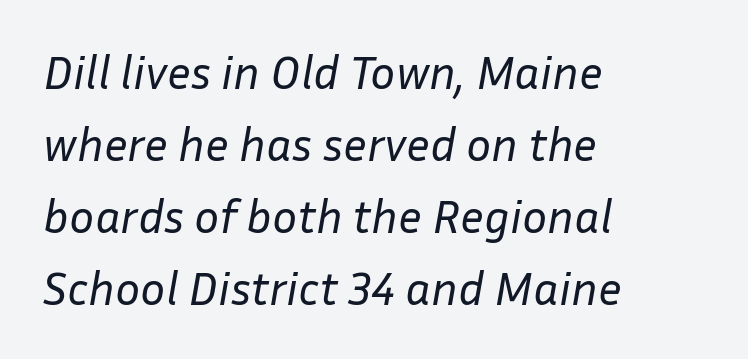
The image shows 47 px regular-weight type, italic (leaning right); set left-aligned, normal line spacing (1.53x), normal letter spacing, not underlined; low stroke contrast and a medium x-height.
